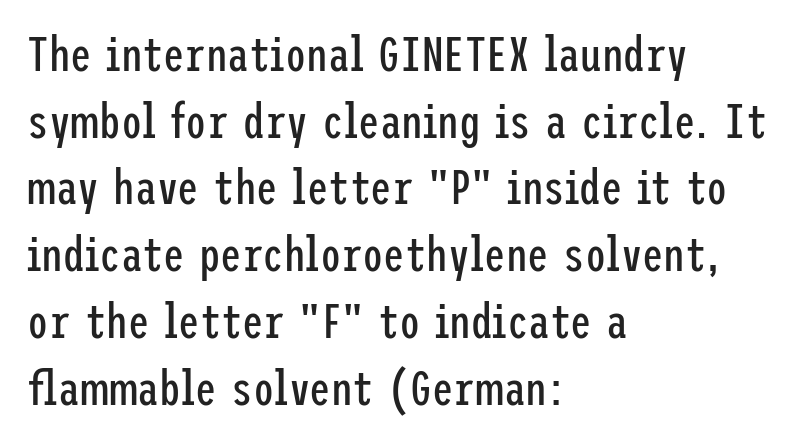
{"serif": "no", "italic": "no", "bold": "no", "weight": "regular", "width": "condensed", "stroke_contrast": "low", "x_height": "medium", "underline": "no", "align": "left", "line_spacing": "normal", "line_spacing_ratio": 1.39, "letter_spacing": "normal", "letter_spacing_em": 0.0, "glyph_px": 48}
